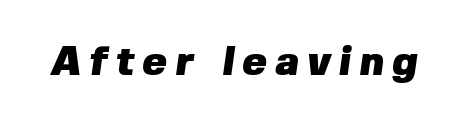
Q: Is the text bold? A: Yes.
Q: Is the typeface a serif or a sans-serif typeface? A: Sans-serif.
Q: Is the text underlined? A: No.
Q: Is the spacing between letters normal or unusually wide? A: Unusually wide.
Q: Width (condensed, normal, or wide)? A: Normal.
Q: Stroke contrast? A: Low.
Q: x-height? A: Medium.
Q: Monospaced? A: No.
